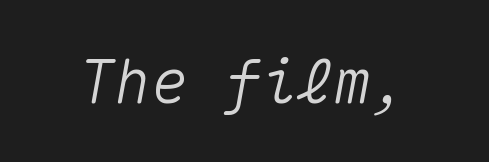
The image shows 61 px text type, italic (leaning right), monospaced; set normal letter spacing, not underlined; medium stroke contrast and a medium x-height.
